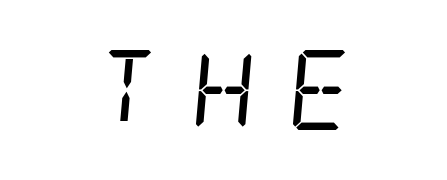
The image shows 80 px regular-weight, condensed serif type, italic (leaning right); set centered, unusually wide letter spacing (+0.4 em), not underlined; low stroke contrast and a large x-height.
